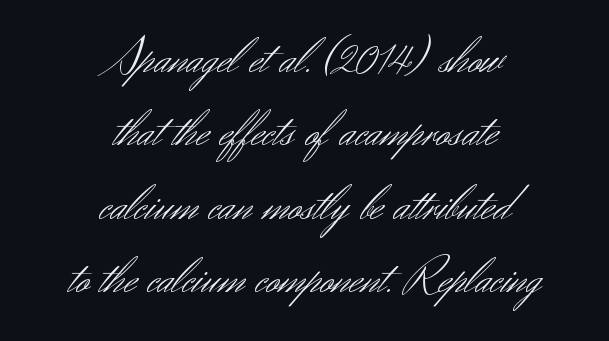
{"serif": "no", "bold": "no", "weight": "light", "width": "normal", "stroke_contrast": "medium", "x_height": "small", "monospaced": "no", "underline": "no", "align": "center", "line_spacing": "normal", "line_spacing_ratio": 1.41, "letter_spacing": "normal", "letter_spacing_em": 0.0, "glyph_px": 52}
